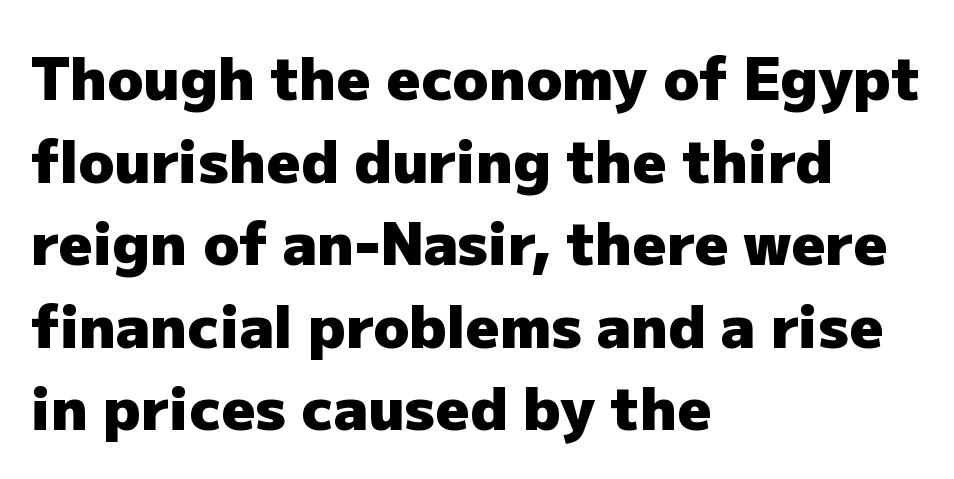
The image shows 59 px heavy sans-serif type, upright; set left-aligned, normal line spacing (1.4x), normal letter spacing, not underlined; low stroke contrast and a medium x-height.
